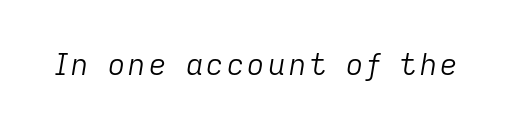
The image shows 30 px light type, italic (leaning right); set not underlined; low stroke contrast and a medium x-height.
